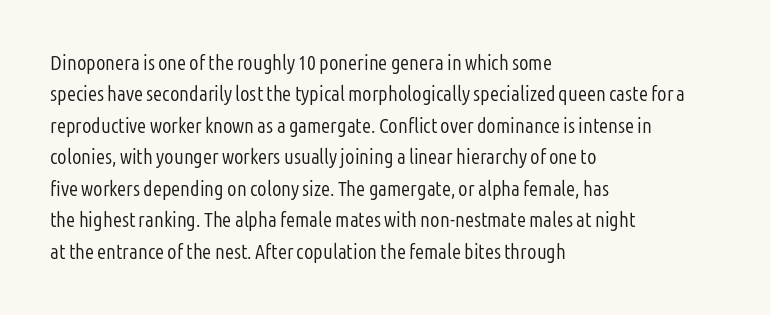
The image shows 21 px text type, upright; set left-aligned, normal line spacing (1.5x), normal letter spacing, not underlined.
